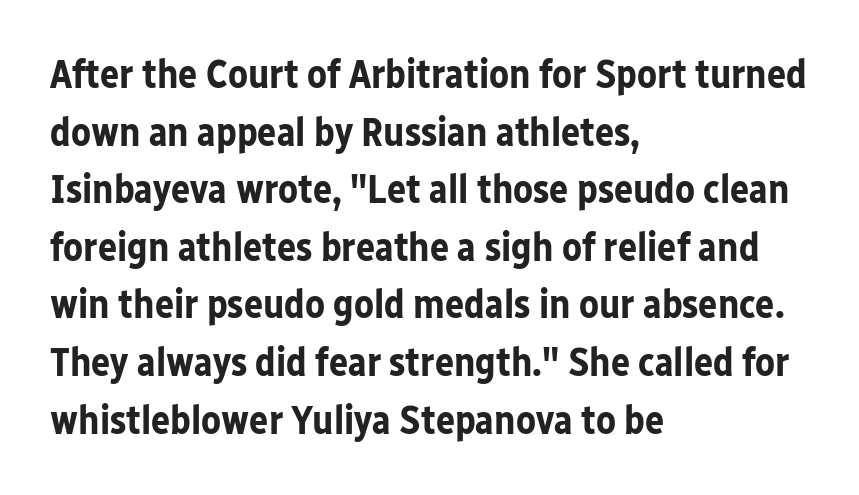
The image shows 40 px bold sans-serif type, upright; set left-aligned, normal line spacing (1.44x), normal letter spacing, not underlined; low stroke contrast and a medium x-height.
